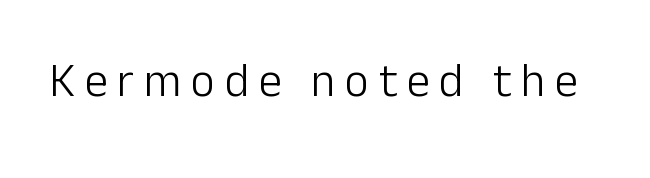
The image shows 47 px light sans-serif type, upright; set unusually wide letter spacing (+0.2 em), not underlined; low stroke contrast and a medium x-height.
